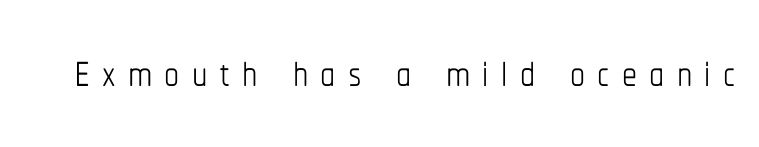
The image shows 60 px thin, condensed type, upright; set unusually wide letter spacing (+0.2 em), not underlined; low stroke contrast and a medium x-height.
